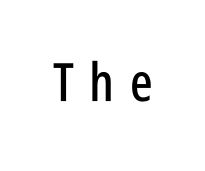
{"serif": "no", "italic": "no", "width": "condensed", "stroke_contrast": "low", "x_height": "large", "monospaced": "no", "underline": "no", "letter_spacing": "wide", "letter_spacing_em": 0.29, "glyph_px": 53}
